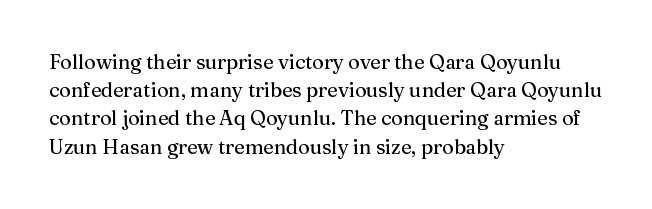
Q: Is the text italic (slanted)? A: No, it is upright.
Q: Is the text underlined? A: No.
Q: How is the paragraph aligned? A: Left-aligned.
Q: Is the spacing between letters normal or unusually wide? A: Normal.
Q: Is the spacing between lines tight, normal or loose? A: Normal.
